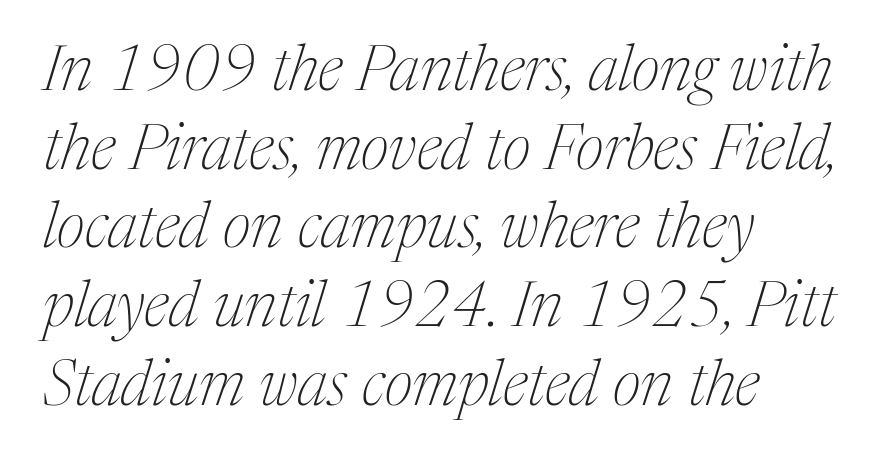
Q: Is the text bold? A: No.
Q: Is the text italic (slanted)? A: Yes, it leans right by about 17 degrees.
Q: Is the typeface a serif or a sans-serif typeface? A: Serif.
Q: Is the text underlined? A: No.
Q: How is the paragraph aligned? A: Left-aligned.
Q: Is the spacing between letters normal or unusually wide? A: Normal.
Q: Is the spacing between lines tight, normal or loose? A: Normal.
Q: Width (condensed, normal, or wide)? A: Normal.
Q: Stroke contrast? A: Medium.
Q: x-height? A: Medium.
Q: Monospaced? A: No.
